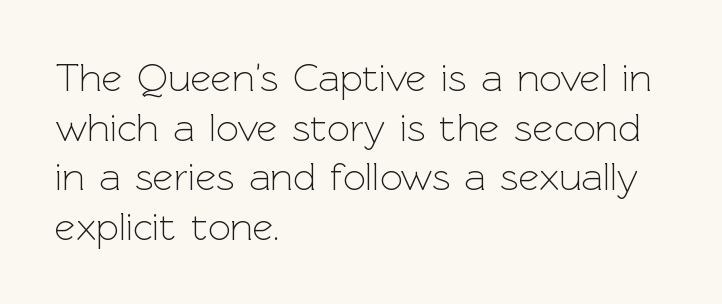
The image shows 40 px light sans-serif type, upright; set left-aligned, line spacing 1.24x, normal letter spacing, not underlined; a medium x-height.
